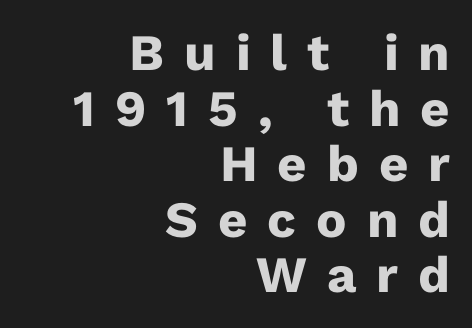
{"serif": "no", "italic": "no", "bold": "yes", "weight": "heavy", "width": "normal", "stroke_contrast": "low", "x_height": "medium", "monospaced": "no", "underline": "no", "align": "right", "line_spacing": "tight", "line_spacing_ratio": 1.09, "letter_spacing": "wide", "letter_spacing_em": 0.39, "glyph_px": 51}
